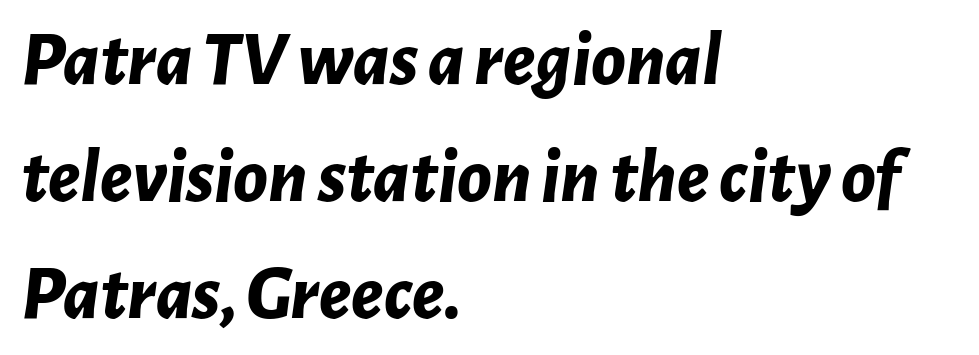
Q: Is the text bold? A: Yes.
Q: Is the text italic (slanted)? A: Yes, it leans right by about 7 degrees.
Q: Is the text underlined? A: No.
Q: How is the paragraph aligned? A: Left-aligned.
Q: Is the spacing between letters normal or unusually wide? A: Normal.
Q: Is the spacing between lines tight, normal or loose? A: Normal.
Q: Width (condensed, normal, or wide)? A: Normal.
Q: Stroke contrast? A: Low.
Q: x-height? A: Medium.
Q: Monospaced? A: No.
